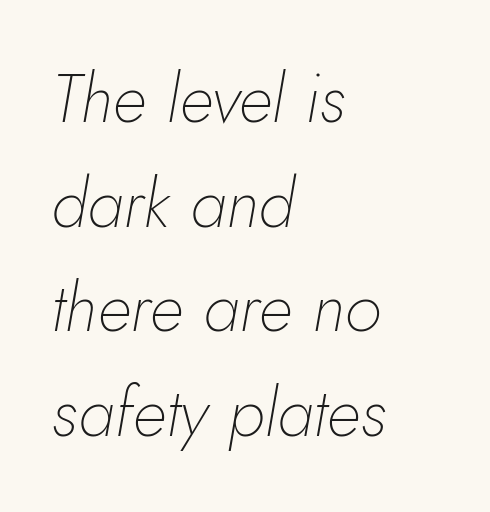
The image shows 68 px thin type, italic (leaning right); set left-aligned, normal line spacing (1.54x), normal letter spacing, not underlined; low stroke contrast and a small x-height.
